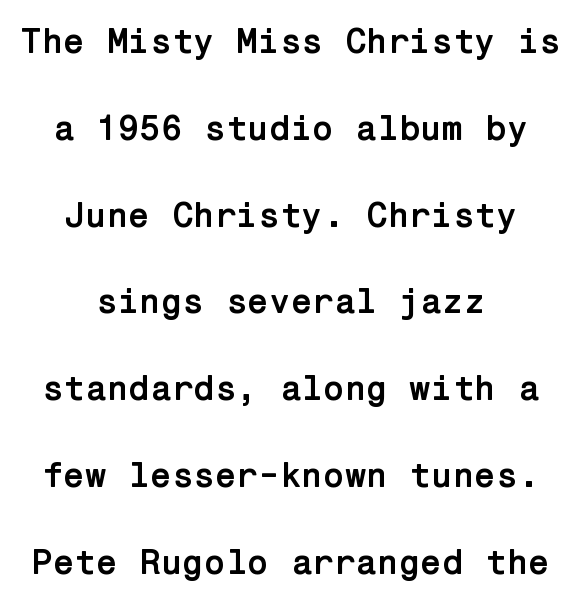
{"serif": "no", "italic": "no", "bold": "yes", "weight": "semibold", "width": "normal", "stroke_contrast": "low", "x_height": "medium", "underline": "no", "align": "center", "line_spacing": "loose", "line_spacing_ratio": 2.48, "letter_spacing": "normal", "letter_spacing_em": 0.0, "glyph_px": 35}
